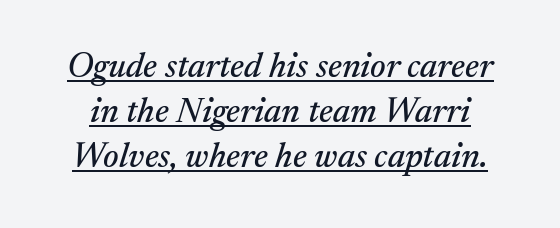
{"serif": "yes", "italic": "yes", "lean": "right", "slant_degrees": 17, "width": "normal", "stroke_contrast": "medium", "x_height": "medium", "monospaced": "no", "underline": "yes", "line_spacing": "normal", "line_spacing_ratio": 1.28, "letter_spacing": "normal", "letter_spacing_em": 0.0, "glyph_px": 35}
